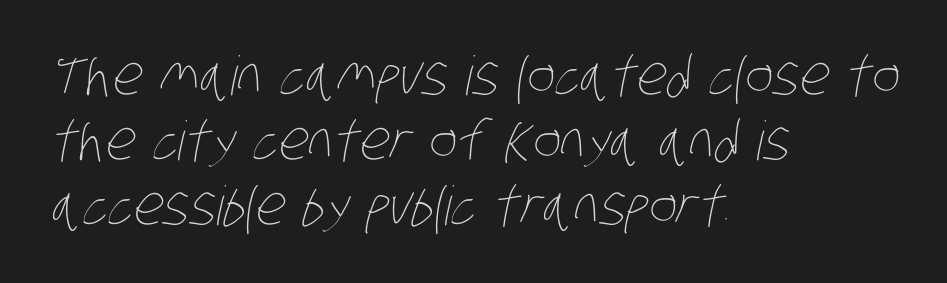
The image shows 54 px thin, condensed type; set left-aligned, line spacing 1.2x, normal letter spacing, not underlined; low stroke contrast and a large x-height.
